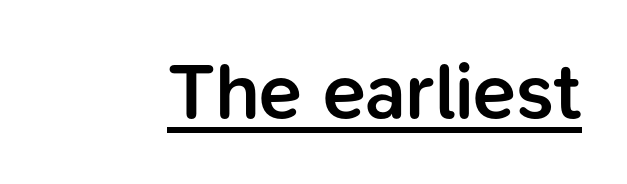
Designer's note — italics off, roman on. No feet cap the strokes, marking this as sans-serif type. How heavy is the stroke? Medium-heavy — a semibold, shy of bold. Every word sits above its own underline.
